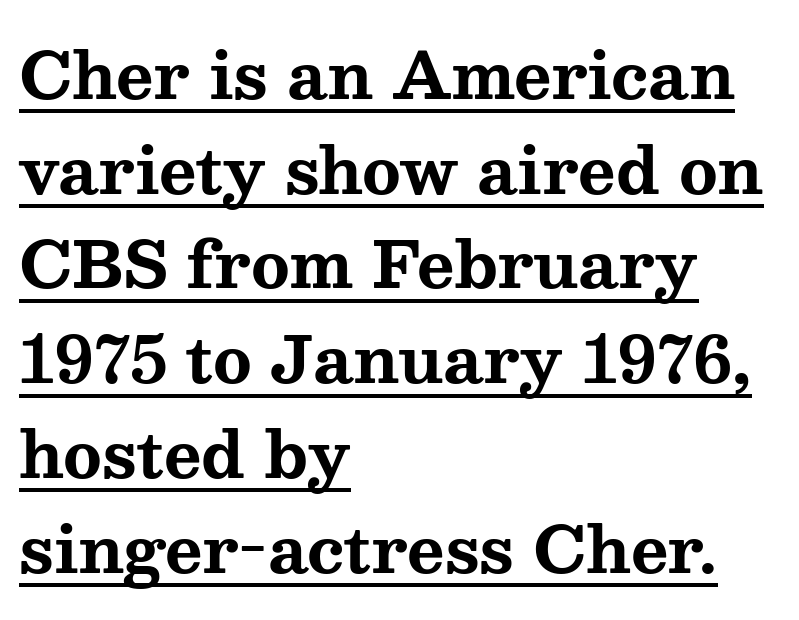
{"serif": "yes", "italic": "no", "bold": "yes", "weight": "bold", "width": "wide", "stroke_contrast": "medium", "x_height": "medium", "monospaced": "no", "underline": "yes", "align": "left", "line_spacing": "normal", "line_spacing_ratio": 1.48, "letter_spacing": "normal", "letter_spacing_em": 0.0, "glyph_px": 64}
